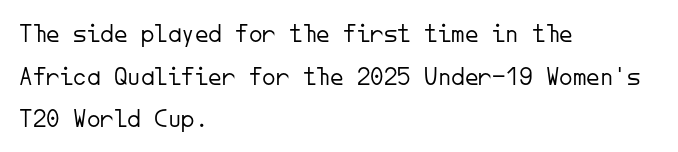
{"italic": "no", "bold": "no", "underline": "no", "align": "left", "line_spacing": "normal", "line_spacing_ratio": 1.58, "letter_spacing": "normal", "letter_spacing_em": 0.0, "glyph_px": 27}
